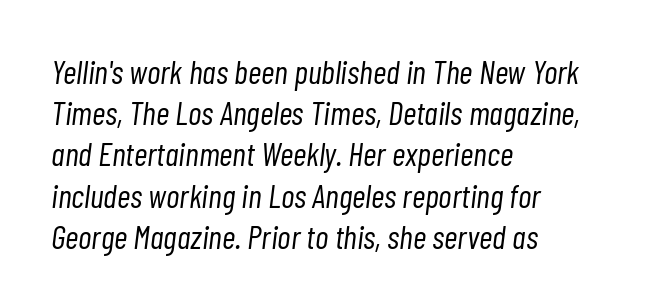
The designer left line spacing at the default. Heft: none added — not bold. Letter spacing: default. Rule under the text: the space is simply empty.
